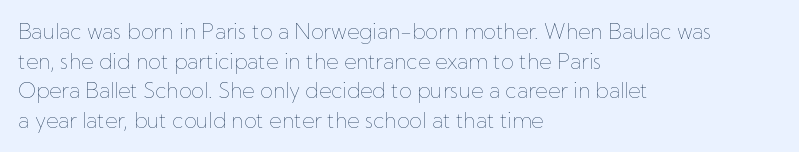
{"italic": "no", "bold": "no", "underline": "no", "align": "left", "line_spacing": "normal", "line_spacing_ratio": 1.41, "letter_spacing": "normal", "letter_spacing_em": 0.0, "glyph_px": 21}
